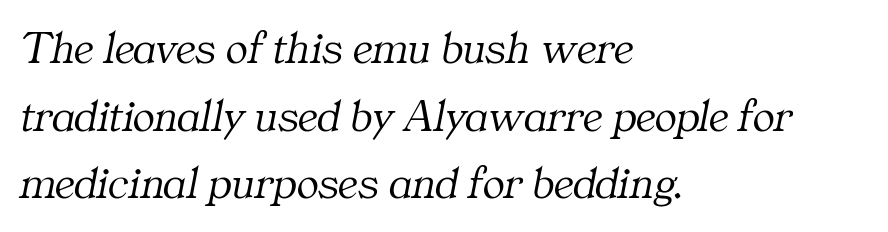
Q: Is the text bold? A: No.
Q: Is the text italic (slanted)? A: Yes, it leans right by about 11 degrees.
Q: Is the typeface a serif or a sans-serif typeface? A: Serif.
Q: Is the text underlined? A: No.
Q: How is the paragraph aligned? A: Left-aligned.
Q: Is the spacing between letters normal or unusually wide? A: Normal.
Q: Is the spacing between lines tight, normal or loose? A: Normal.
Q: Width (condensed, normal, or wide)? A: Normal.
Q: Stroke contrast? A: Medium.
Q: x-height? A: Medium.
Q: Monospaced? A: No.
